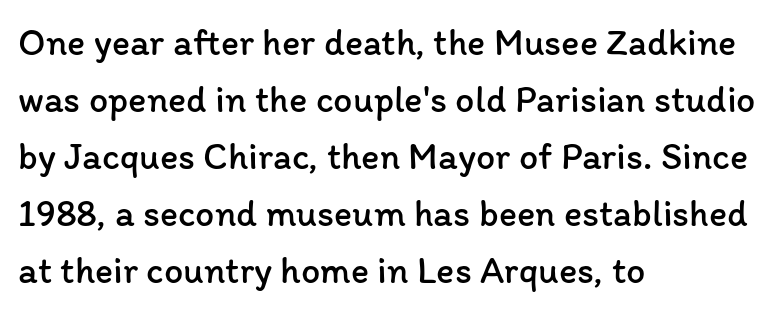
{"italic": "no", "bold": "no", "weight": "regular", "width": "normal", "stroke_contrast": "low", "x_height": "medium", "monospaced": "no", "underline": "no", "align": "left", "line_spacing": "normal", "line_spacing_ratio": 1.5, "letter_spacing": "normal", "letter_spacing_em": 0.0, "glyph_px": 38}
